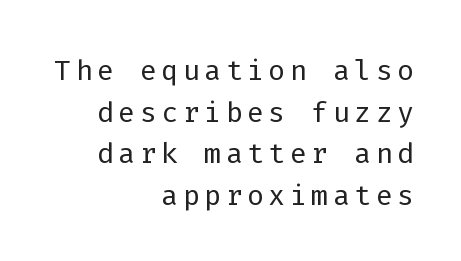
The space beneath each line is pristine and unruled. The line-height multiplier appears low, near solid setting. Weight: in the light-to-regular range. Serif or sans? Sans — the stroke terminals are bare. A roman cut, with each character standing at attention.
